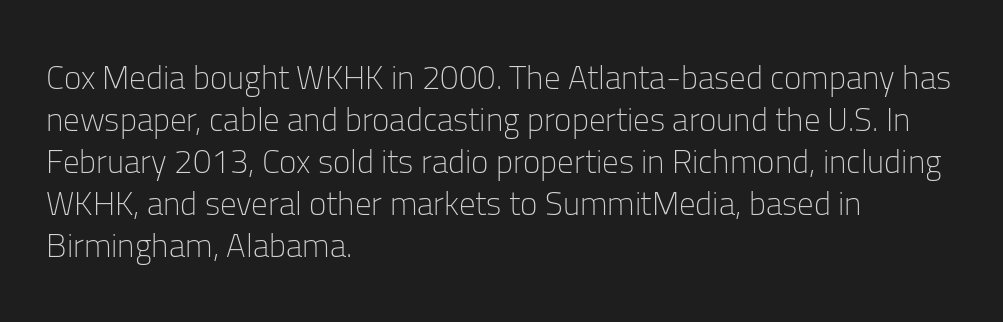
{"serif": "no", "italic": "no", "bold": "no", "weight": "light", "width": "normal", "stroke_contrast": "low", "x_height": "medium", "monospaced": "no", "underline": "no", "align": "left", "line_spacing": "normal", "line_spacing_ratio": 1.27, "letter_spacing": "normal", "letter_spacing_em": 0.0, "glyph_px": 33}
